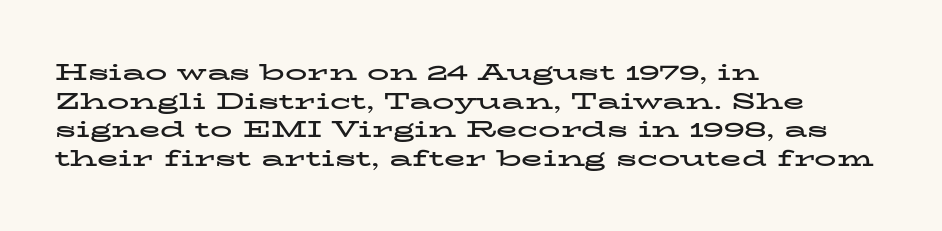
{"italic": "no", "bold": "yes", "underline": "no", "align": "left", "line_spacing": "normal", "line_spacing_ratio": 1.3, "letter_spacing": "normal", "letter_spacing_em": 0.0, "glyph_px": 22}
